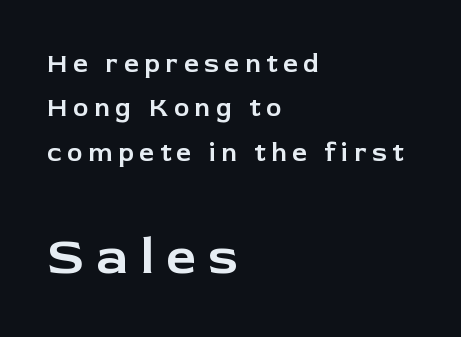
The letters advance in unequal steps, a hallmark of proportional type. Each row of text sits above clean, open space. Inter-character spacing is expanded well beyond the font's built-in metrics. Where is the straight margin? On the left. Whoever set this made the second block the dominant, larger element. Posture: vertical.
